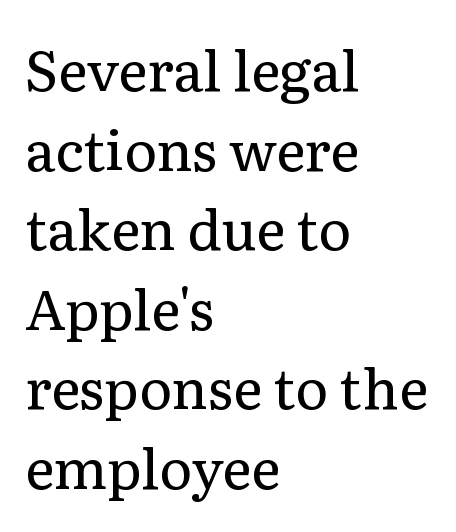
The image shows 56 px regular-weight serif type, upright; set left-aligned, normal line spacing (1.42x), normal letter spacing, not underlined; low stroke contrast and a medium x-height.
